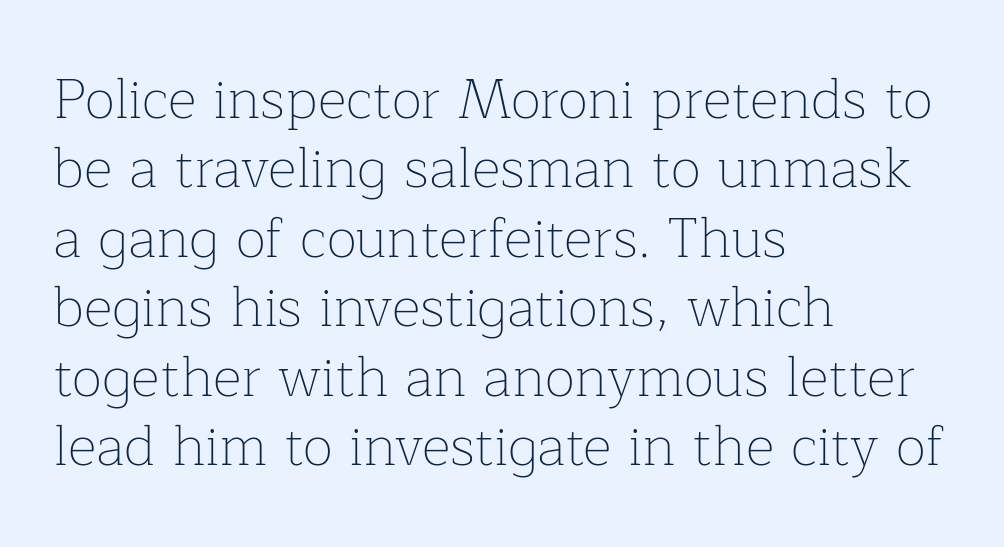
The image shows 56 px thin serif type, upright; set left-aligned, line spacing 1.24x, normal letter spacing, not underlined; low stroke contrast and a medium x-height.
